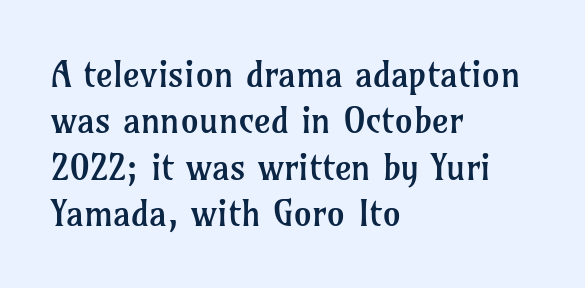
{"serif": "yes", "italic": "no", "bold": "no", "weight": "regular", "width": "normal", "stroke_contrast": "low", "x_height": "medium", "monospaced": "no", "underline": "no", "align": "left", "line_spacing": "normal", "line_spacing_ratio": 1.29, "letter_spacing": "normal", "letter_spacing_em": 0.0, "glyph_px": 36}
